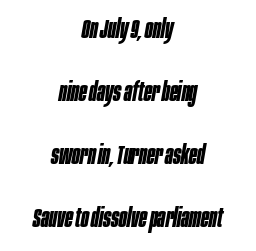
The image shows 26 px bold type, italic (leaning right); set centered, loose line spacing (2.42x), normal letter spacing, not underlined.
